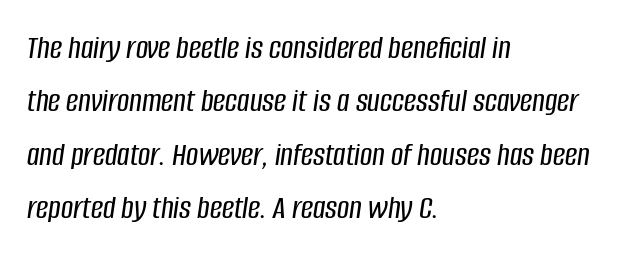
Q: Is the text italic (slanted)? A: Yes, it leans right by about 8 degrees.
Q: Is the text underlined? A: No.
Q: How is the paragraph aligned? A: Left-aligned.
Q: Is the spacing between letters normal or unusually wide? A: Normal.
Q: Is the spacing between lines tight, normal or loose? A: Normal.
Q: Width (condensed, normal, or wide)? A: Condensed.
Q: Stroke contrast? A: Low.
Q: x-height? A: Large.
Q: Monospaced? A: No.
